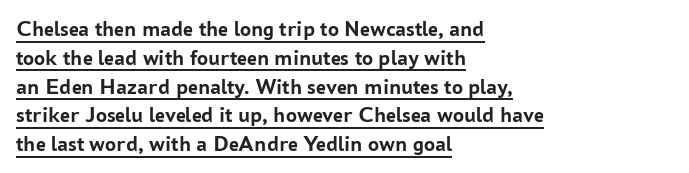
The image shows 22 px bold type, upright; set left-aligned, normal line spacing (1.31x), normal letter spacing, underlined.
